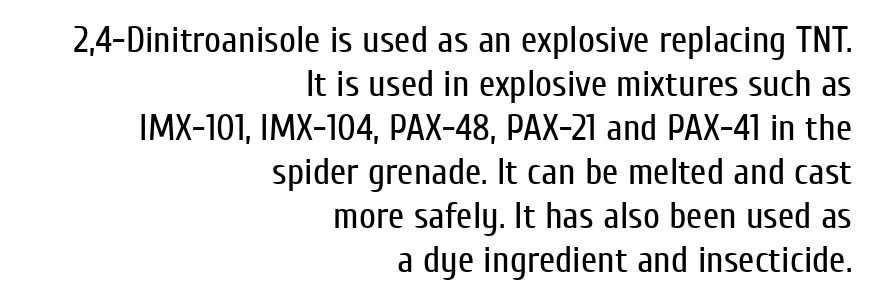
The image shows 37 px regular-weight, condensed sans-serif type, upright; set right-aligned, line spacing 1.19x, normal letter spacing, not underlined; low stroke contrast and a medium x-height.
